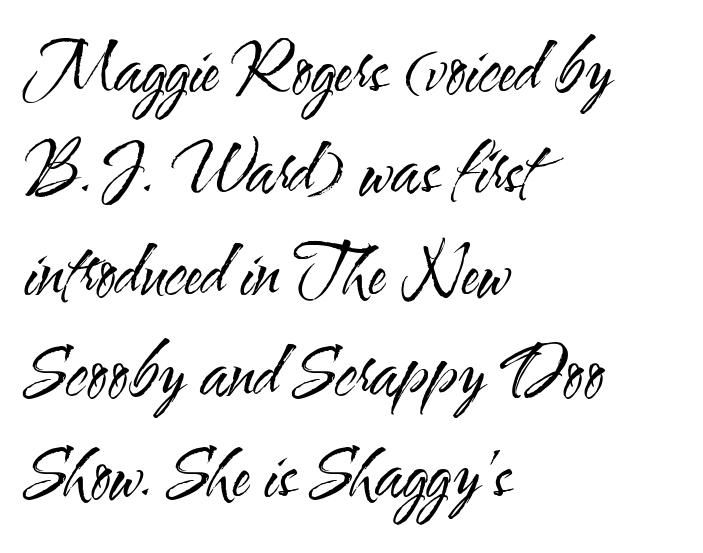
The image shows 68 px regular-weight, condensed sans-serif type; set left-aligned, normal line spacing (1.49x), normal letter spacing, not underlined; medium stroke contrast and a small x-height.
